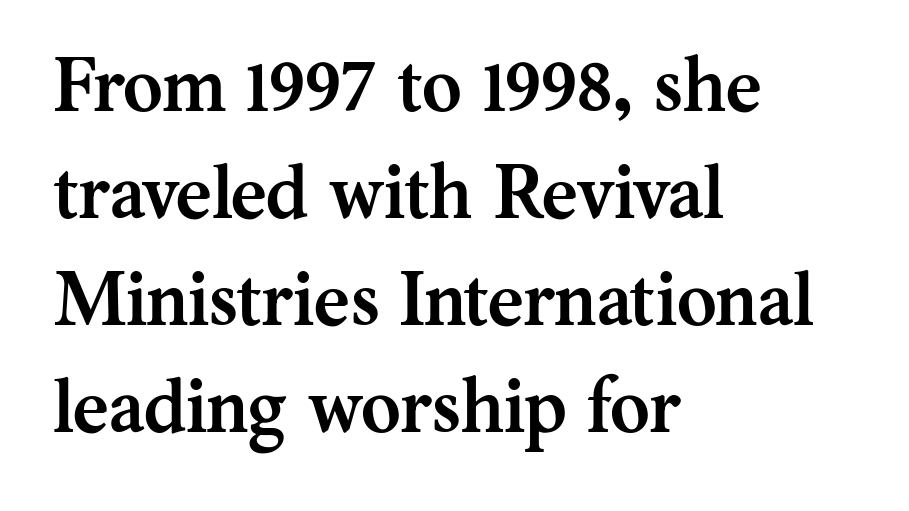
{"serif": "yes", "italic": "no", "bold": "yes", "weight": "semibold", "width": "normal", "stroke_contrast": "medium", "x_height": "medium", "monospaced": "no", "underline": "no", "align": "left", "line_spacing": "normal", "line_spacing_ratio": 1.41, "letter_spacing": "normal", "letter_spacing_em": 0.0, "glyph_px": 76}
